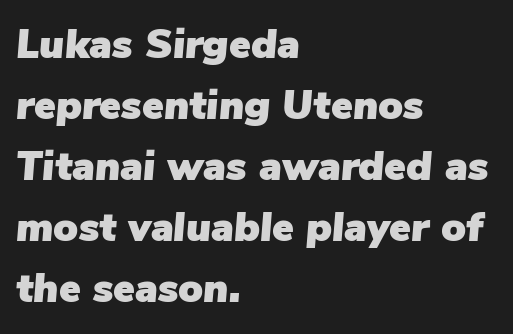
Line beginnings align vertically; line endings do not. The lettering tilts uniformly, giving the passage an italic look. The horizontal fit of the characters is conventional and even. Do the characters align in a grid? No, the font is proportional. The rows are spaced the way most documents space them. A bare baseline throughout the passage.
